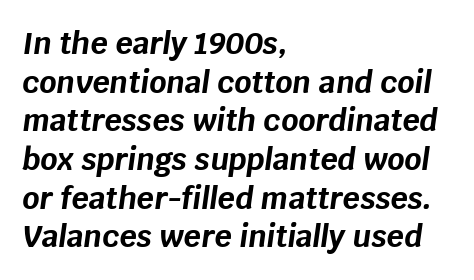
The leading is moderate, giving the passage an even texture. An italicized treatment has been applied to the whole sample. The face used here is proportionally spaced, like ordinary book or web type. The glyphs are unaccompanied by any horizontal stroke below them. Students, note that the glyphs here touch the page at normal intervals.
